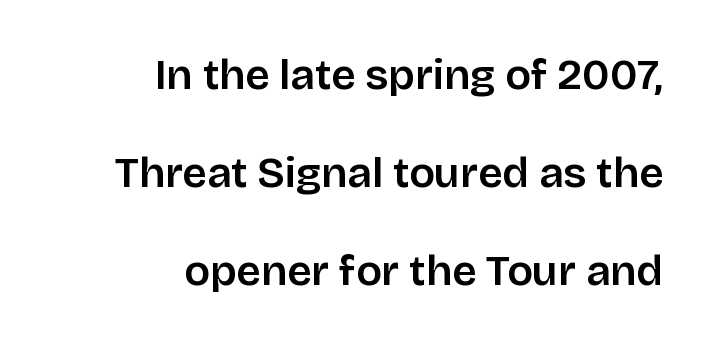
The paragraph shown leans on its right margin. Here the glyphs are tracked normally, forming tight word shapes. Set as a demibold, roughly 600 on the weight scale. Decoration check: the copy has no underline. The passage shown is typed in a proportional face where columns would drift.
